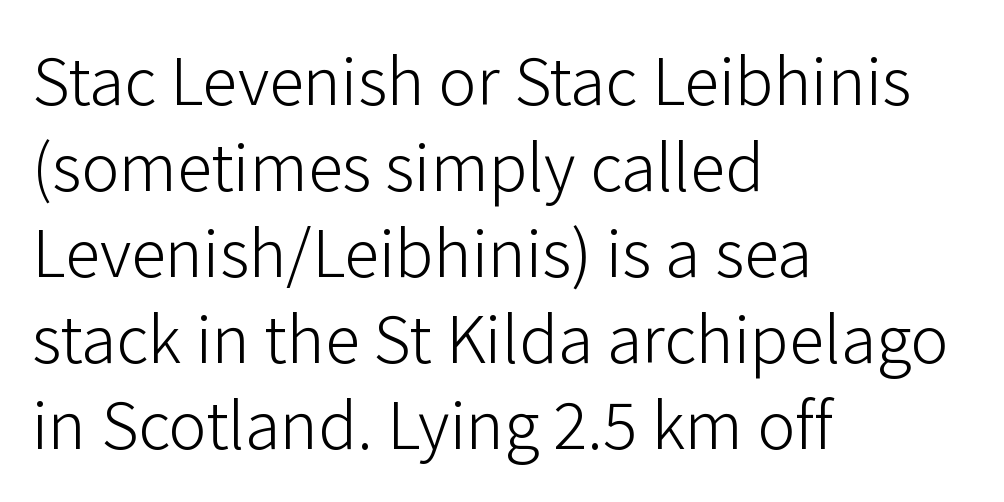
The passage shown is not underscored anywhere. Each line starts at the same left margin while the right side varies. The font sits on the lighter half of the weight spectrum, regular included. Grotesque or geometric, the face here clearly has no serifs. Ascenders rise straight up at ninety degrees.
